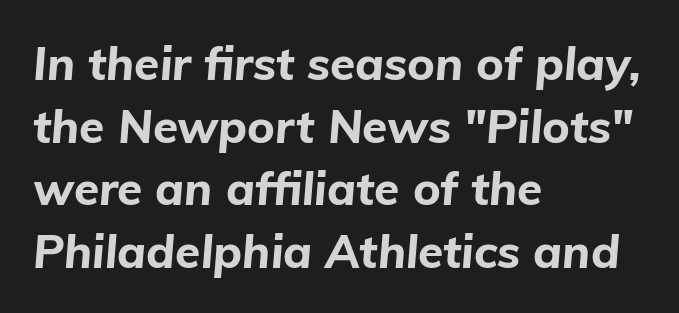
The image shows 46 px bold type, italic (leaning right); set left-aligned, normal line spacing (1.36x), normal letter spacing, not underlined; low stroke contrast and a medium x-height.
